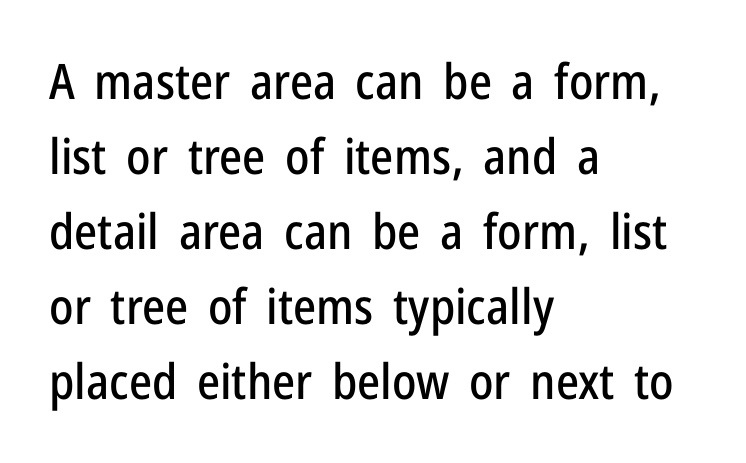
The image shows 49 px condensed sans-serif type, upright; set left-aligned, normal line spacing (1.53x), normal letter spacing, not underlined; low stroke contrast and a medium x-height.
